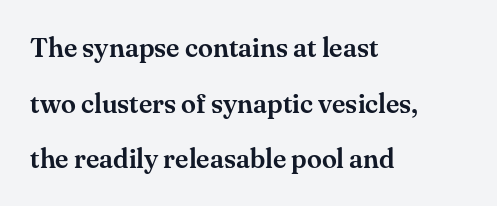
The image shows 27 px text type, upright; set left-aligned, loose line spacing (2.06x), normal letter spacing, not underlined.
